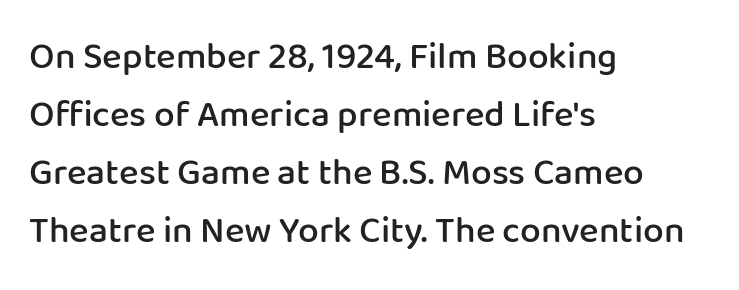
Does the lettering tilt? It doesn't — this is upright. Lines of text with bare space underneath. Weight check: semibold — heavier than regular, not quite bold. Horizontal bands of white between lines are of average thickness. The font family rendered here belongs to the sans-serif group.
